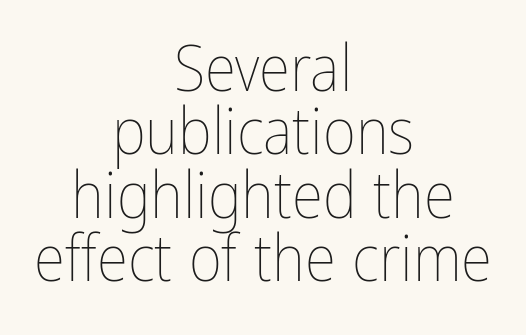
Q: Is the text bold? A: No.
Q: Is the text italic (slanted)? A: No, it is upright.
Q: Is the text underlined? A: No.
Q: How is the paragraph aligned? A: Centered.
Q: Is the spacing between letters normal or unusually wide? A: Normal.
Q: Is the spacing between lines tight, normal or loose? A: Tight.
Q: Width (condensed, normal, or wide)? A: Condensed.
Q: Stroke contrast? A: Low.
Q: x-height? A: Medium.
Q: Monospaced? A: No.
